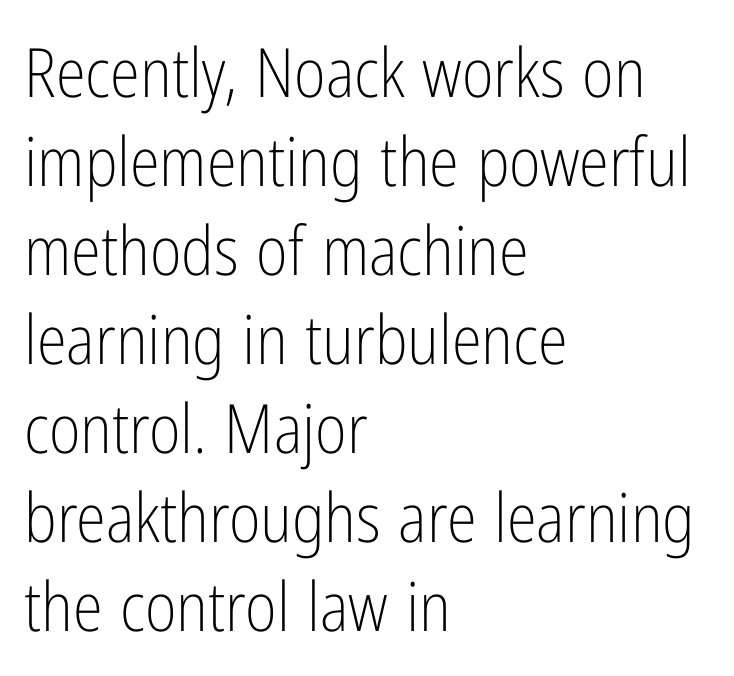
Q: Is the text bold? A: No.
Q: Is the text italic (slanted)? A: No, it is upright.
Q: Is the typeface a serif or a sans-serif typeface? A: Sans-serif.
Q: Is the text underlined? A: No.
Q: How is the paragraph aligned? A: Left-aligned.
Q: Is the spacing between letters normal or unusually wide? A: Normal.
Q: Is the spacing between lines tight, normal or loose? A: Normal.
Q: Width (condensed, normal, or wide)? A: Condensed.
Q: Stroke contrast? A: Low.
Q: x-height? A: Medium.
Q: Monospaced? A: No.
